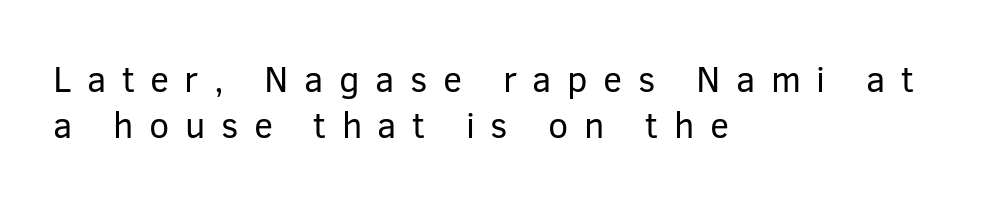
The image shows 36 px regular-weight sans-serif type, upright; set left-aligned, normal line spacing (1.29x), unusually wide letter spacing (+0.43 em), not underlined; low stroke contrast and a medium x-height.
